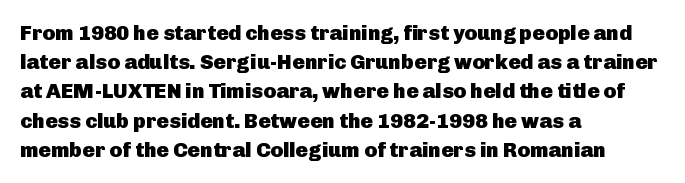
{"italic": "no", "bold": "yes", "underline": "no", "align": "left", "line_spacing": "normal", "line_spacing_ratio": 1.39, "letter_spacing": "normal", "letter_spacing_em": 0.0, "glyph_px": 21}
